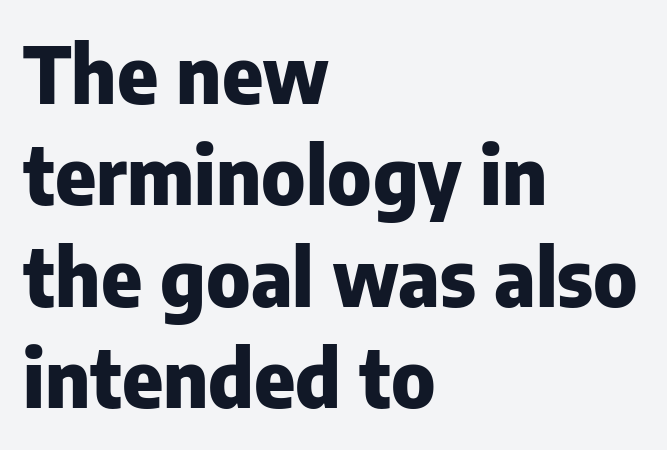
The gap between lines stays unmarked. Does extra space separate the letters? No, they use regular spacing. These lines are rendered in a variable-pitch font. If you drew a line through each stem, it would be perfectly vertical.
